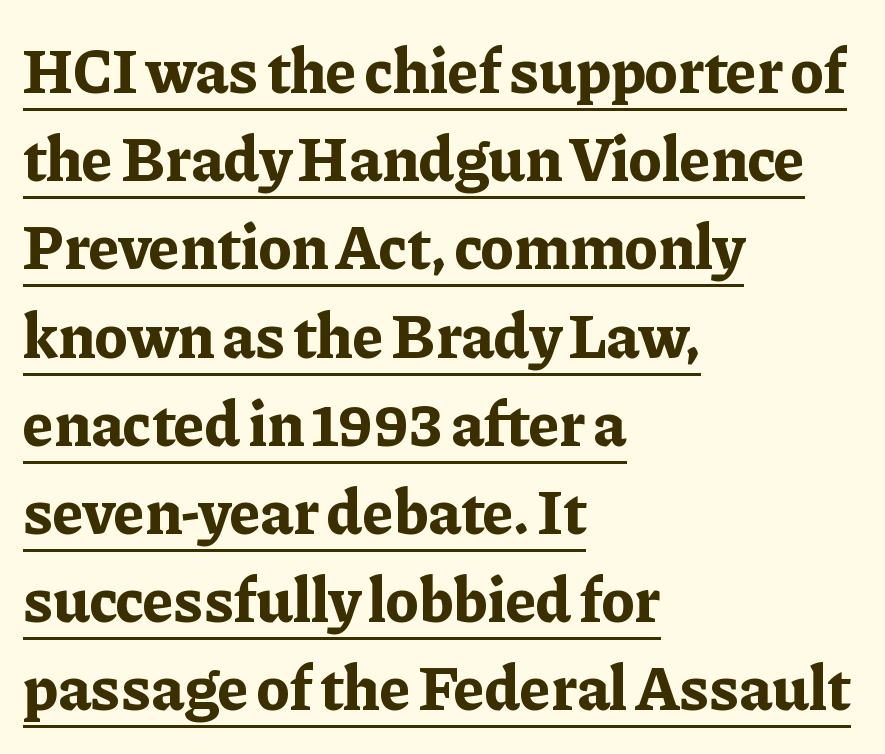
Q: Is the text bold? A: Yes.
Q: Is the text italic (slanted)? A: No, it is upright.
Q: Is the typeface a serif or a sans-serif typeface? A: Serif.
Q: Is the text underlined? A: Yes.
Q: How is the paragraph aligned? A: Left-aligned.
Q: Is the spacing between letters normal or unusually wide? A: Normal.
Q: Is the spacing between lines tight, normal or loose? A: Normal.
Q: Width (condensed, normal, or wide)? A: Normal.
Q: Stroke contrast? A: Low.
Q: x-height? A: Medium.
Q: Monospaced? A: No.
